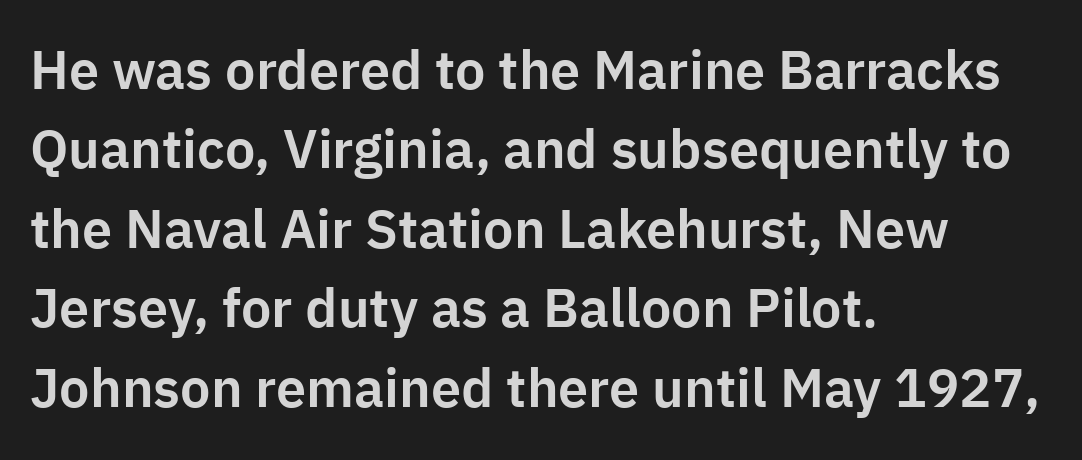
Q: Is the text italic (slanted)? A: No, it is upright.
Q: Is the typeface a serif or a sans-serif typeface? A: Sans-serif.
Q: Is the text underlined? A: No.
Q: How is the paragraph aligned? A: Left-aligned.
Q: Is the spacing between letters normal or unusually wide? A: Normal.
Q: Is the spacing between lines tight, normal or loose? A: Normal.
Q: Width (condensed, normal, or wide)? A: Normal.
Q: Stroke contrast? A: Low.
Q: x-height? A: Medium.
Q: Monospaced? A: No.
